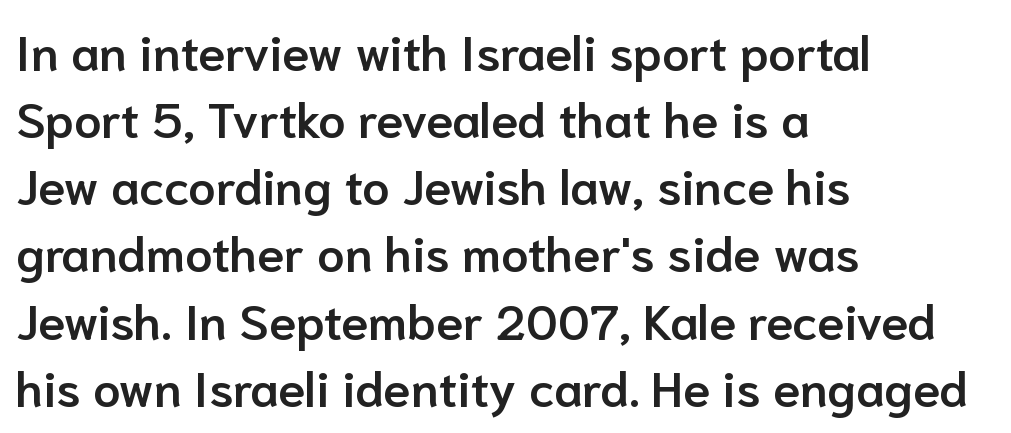
Q: Is the text bold? A: Semi-bold.
Q: Is the text italic (slanted)? A: No, it is upright.
Q: Is the typeface a serif or a sans-serif typeface? A: Sans-serif.
Q: Is the text underlined? A: No.
Q: How is the paragraph aligned? A: Left-aligned.
Q: Is the spacing between letters normal or unusually wide? A: Normal.
Q: Is the spacing between lines tight, normal or loose? A: Normal.
Q: Width (condensed, normal, or wide)? A: Normal.
Q: Stroke contrast? A: Low.
Q: x-height? A: Medium.
Q: Monospaced? A: No.
